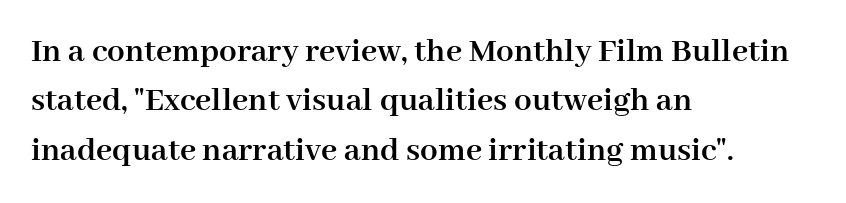
The image shows 35 px semibold serif type, upright; set left-aligned, normal line spacing (1.41x), normal letter spacing, not underlined; high stroke contrast and a medium x-height.
